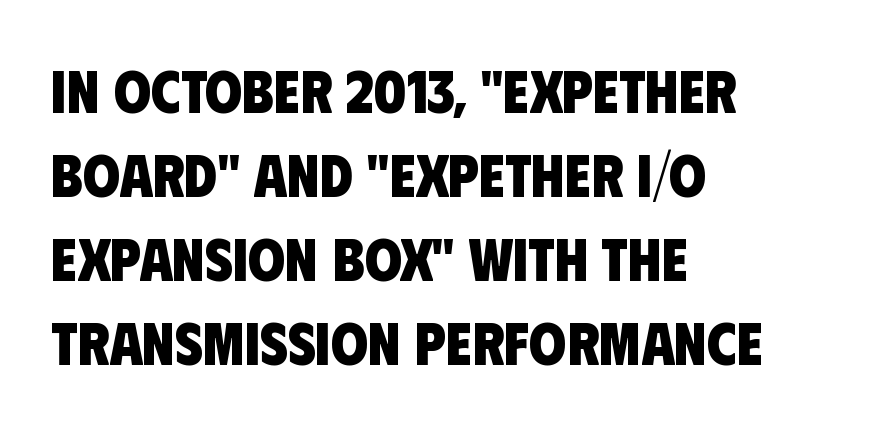
Q: Is the text bold? A: Yes.
Q: Is the typeface a serif or a sans-serif typeface? A: Sans-serif.
Q: Is the text underlined? A: No.
Q: How is the paragraph aligned? A: Left-aligned.
Q: Is the spacing between letters normal or unusually wide? A: Normal.
Q: Is the spacing between lines tight, normal or loose? A: Normal.
Q: Width (condensed, normal, or wide)? A: Condensed.
Q: Stroke contrast? A: Low.
Q: x-height? A: Large.
Q: Monospaced? A: No.
